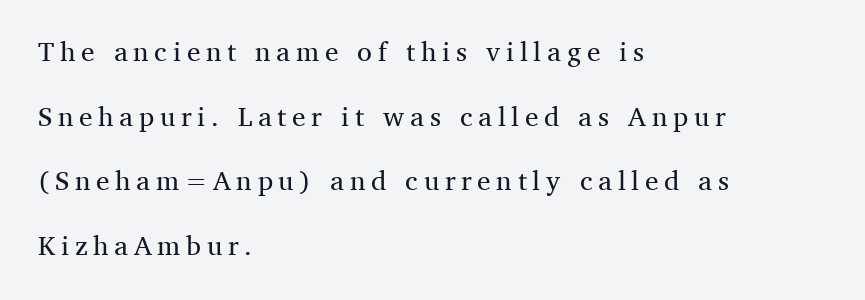
{"italic": "no", "bold": "no", "underline": "no", "align": "left", "line_spacing": "loose", "line_spacing_ratio": 2.39, "letter_spacing": "wide", "letter_spacing_em": 0.21, "glyph_px": 27}
